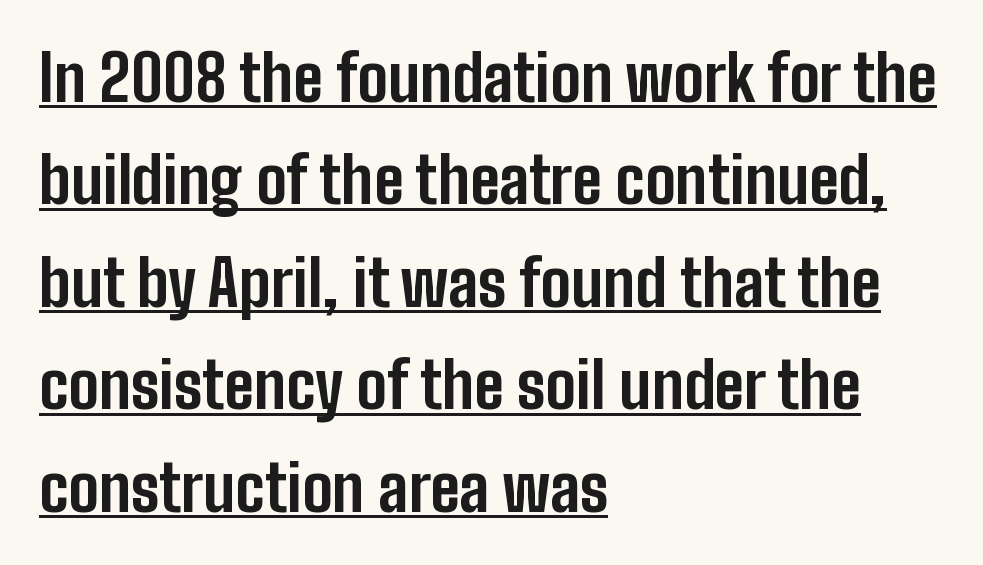
The image shows 64 px bold, condensed sans-serif type, upright; set left-aligned, normal line spacing (1.6x), normal letter spacing, underlined; low stroke contrast and a medium x-height.
